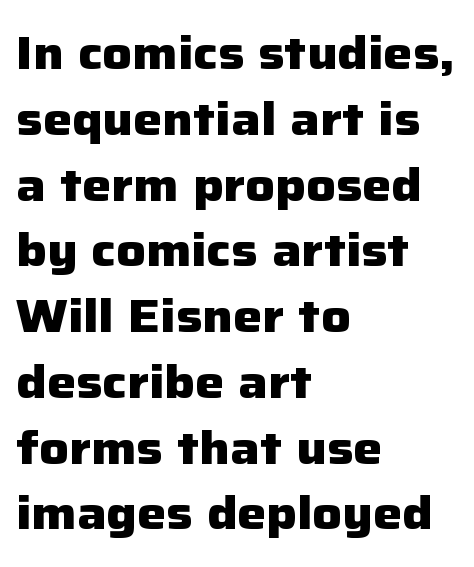
The image shows 46 px heavy sans-serif type, upright; set left-aligned, normal line spacing (1.43x), normal letter spacing, not underlined; low stroke contrast and a medium x-height.
